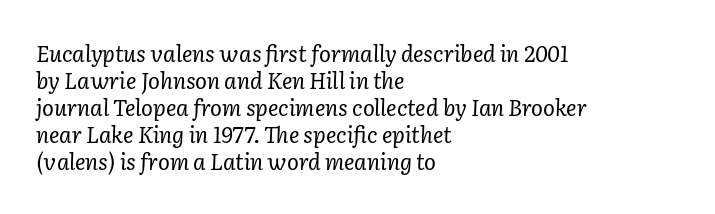
{"italic": "yes", "lean": "right", "slant_degrees": 2, "bold": "no", "underline": "no", "align": "left", "line_spacing_ratio": 1.23, "letter_spacing": "normal", "letter_spacing_em": 0.0, "glyph_px": 22}
